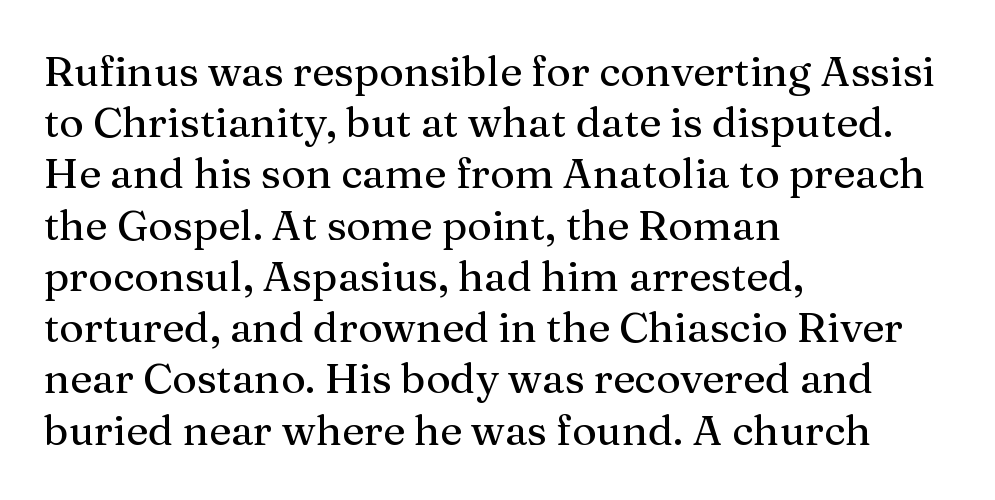
The image shows 42 px serif type, upright; set left-aligned, line spacing 1.22x, normal letter spacing, not underlined; medium stroke contrast and a medium x-height.
